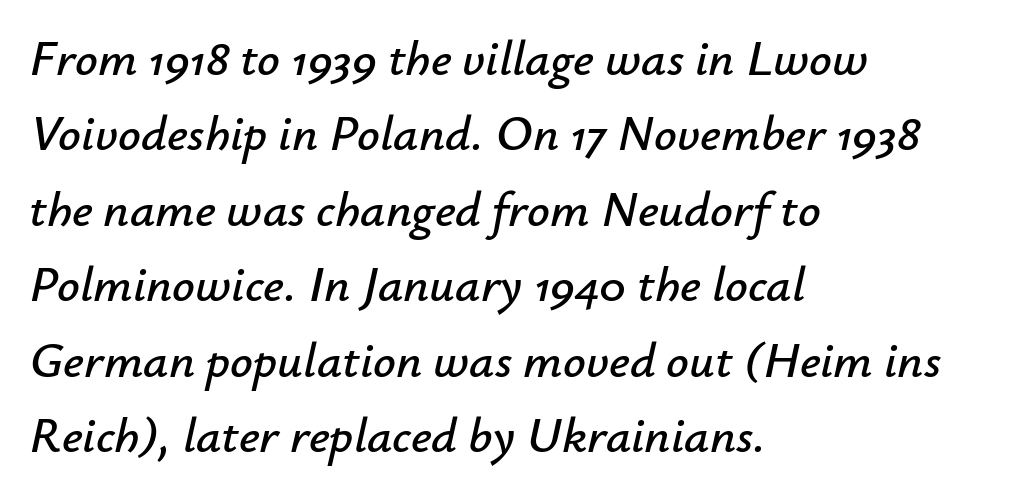
Q: Is the text italic (slanted)? A: Yes, it leans right by about 12 degrees.
Q: Is the text underlined? A: No.
Q: How is the paragraph aligned? A: Left-aligned.
Q: Is the spacing between letters normal or unusually wide? A: Normal.
Q: Is the spacing between lines tight, normal or loose? A: Normal.
Q: Width (condensed, normal, or wide)? A: Normal.
Q: Stroke contrast? A: Low.
Q: x-height? A: Small.
Q: Monospaced? A: No.
